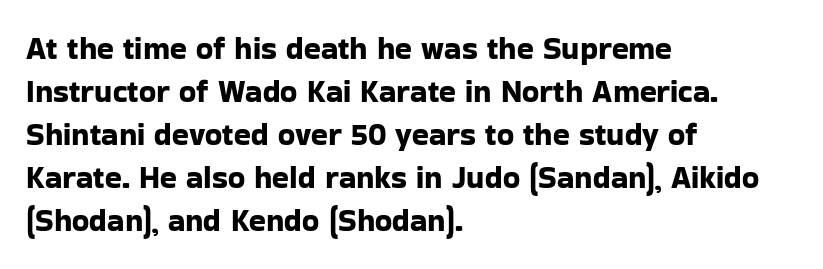
{"serif": "no", "italic": "no", "width": "normal", "stroke_contrast": "low", "x_height": "medium", "monospaced": "no", "underline": "no", "align": "left", "line_spacing": "normal", "line_spacing_ratio": 1.39, "letter_spacing": "normal", "letter_spacing_em": 0.0, "glyph_px": 31}
